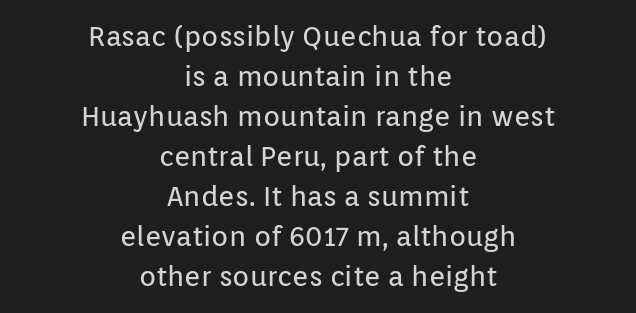
{"serif": "no", "italic": "no", "bold": "no", "weight": "regular", "width": "normal", "stroke_contrast": "low", "x_height": "medium", "monospaced": "no", "underline": "no", "align": "center", "line_spacing": "normal", "line_spacing_ratio": 1.43, "letter_spacing": "normal", "letter_spacing_em": 0.0, "glyph_px": 28}
